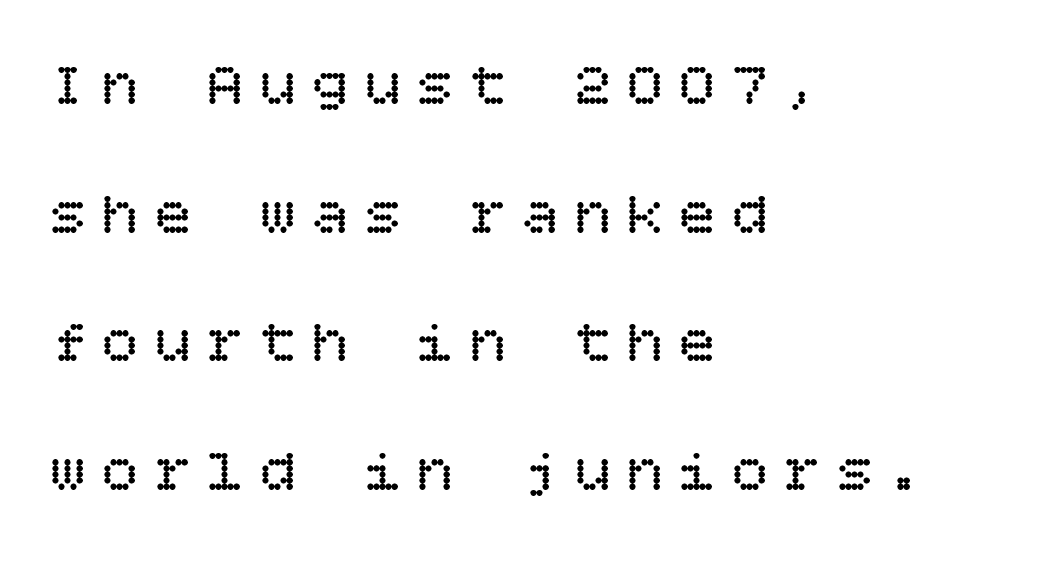
The image shows 61 px regular-weight type, upright; set left-aligned, loose line spacing (2.11x), unusually wide letter spacing (+0.26 em), not underlined; low stroke contrast and a large x-height.
